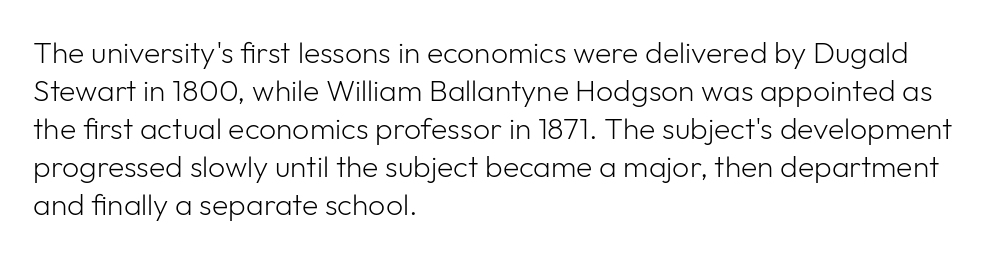
A clean baseline with only descenders dipping below it. A typesetter would mark this as roman, not italic. Looks like regular typesetting: each glyph gets only the width it needs. Compared with typical paragraphs, the rows here are spaced about the same. The passage shown is typeset with a sans-serif family.
